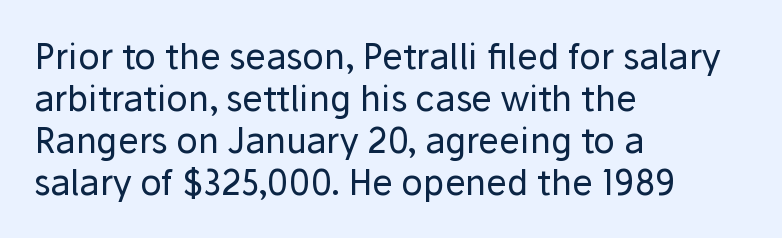
The image shows 35 px regular-weight sans-serif type, upright; set left-aligned, line spacing 1.2x, normal letter spacing, not underlined; low stroke contrast and a medium x-height.
